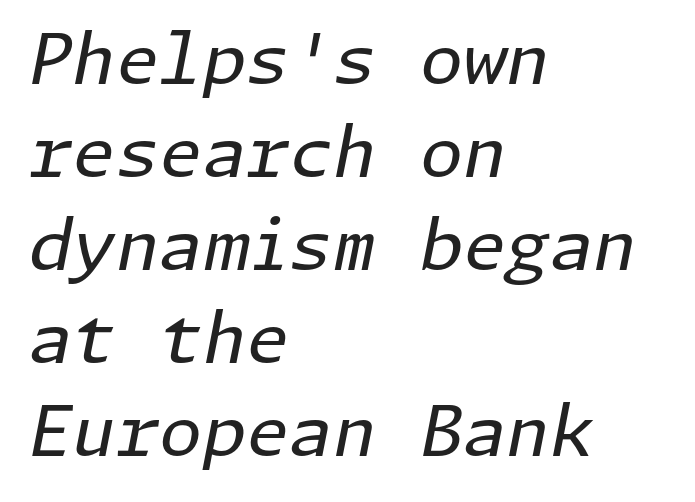
Q: Is the text bold? A: No.
Q: Is the text italic (slanted)? A: Yes, it leans right by about 11 degrees.
Q: Is the text underlined? A: No.
Q: How is the paragraph aligned? A: Left-aligned.
Q: Is the spacing between letters normal or unusually wide? A: Normal.
Q: Is the spacing between lines tight, normal or loose? A: Normal.
Q: Width (condensed, normal, or wide)? A: Normal.
Q: Stroke contrast? A: Low.
Q: x-height? A: Medium.
